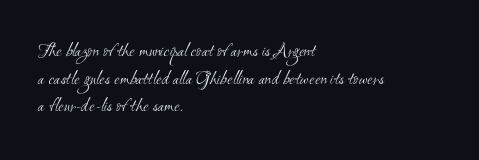
{"bold": "no", "underline": "no", "align": "left", "line_spacing": "normal", "line_spacing_ratio": 1.38, "letter_spacing": "normal", "letter_spacing_em": 0.0, "glyph_px": 20}
